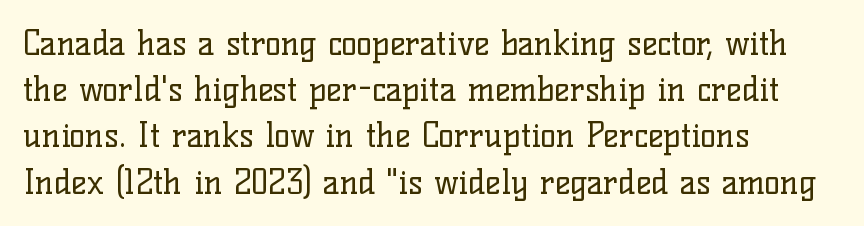
The face used here is proportionally spaced, like ordinary book or web type. The letterforms sit shoulder to shoulder at normal distance. Old-style or modern, the face here clearly has serifs. Nobody drew a line under any word here.
